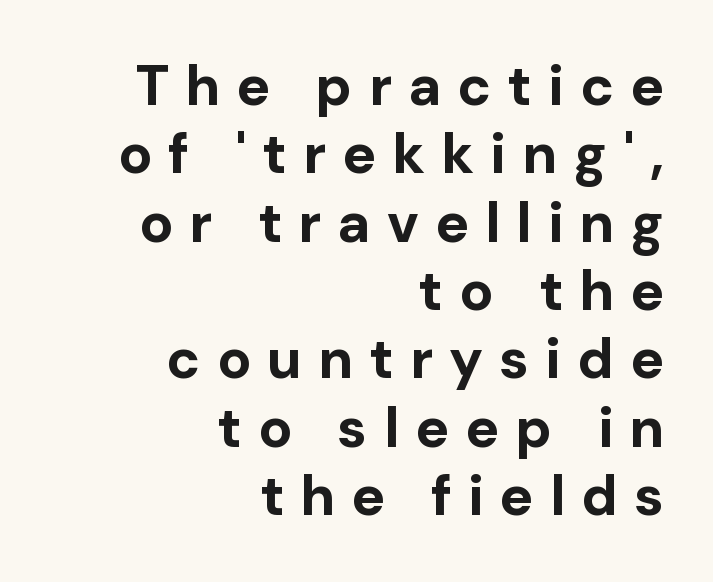
Q: Is the text bold? A: Yes.
Q: Is the text italic (slanted)? A: No, it is upright.
Q: Is the typeface a serif or a sans-serif typeface? A: Sans-serif.
Q: Is the text underlined? A: No.
Q: How is the paragraph aligned? A: Right-aligned.
Q: Is the spacing between letters normal or unusually wide? A: Unusually wide.
Q: Width (condensed, normal, or wide)? A: Normal.
Q: Stroke contrast? A: Low.
Q: x-height? A: Medium.
Q: Monospaced? A: No.
